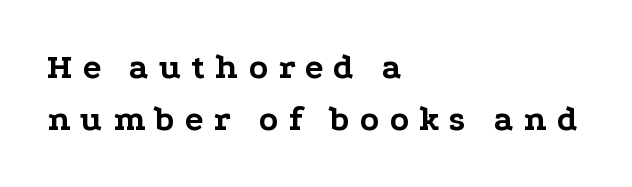
The image shows 35 px bold, wide serif type, upright; set left-aligned, normal line spacing (1.5x), unusually wide letter spacing (+0.28 em), not underlined; low stroke contrast and a medium x-height.
